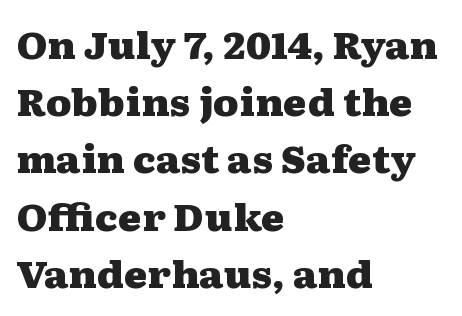
Q: Is the text bold? A: Yes.
Q: Is the text italic (slanted)? A: No, it is upright.
Q: Is the typeface a serif or a sans-serif typeface? A: Serif.
Q: Is the text underlined? A: No.
Q: How is the paragraph aligned? A: Left-aligned.
Q: Is the spacing between letters normal or unusually wide? A: Normal.
Q: Is the spacing between lines tight, normal or loose? A: Normal.
Q: Width (condensed, normal, or wide)? A: Wide.
Q: Stroke contrast? A: Medium.
Q: x-height? A: Medium.
Q: Monospaced? A: No.
